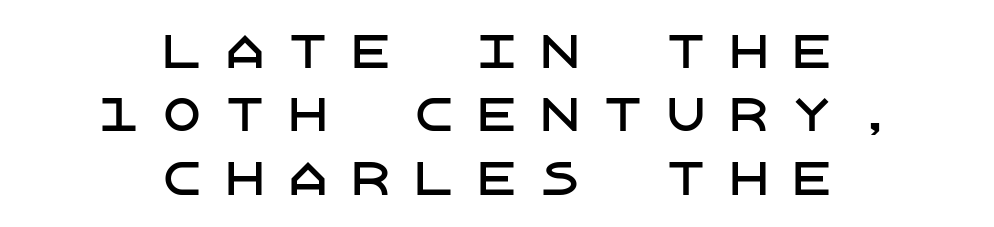
In CSS terms this would be text-align: center. The leading is moderate, giving the passage an even texture. Just letters on the line, the space beneath them empty. The letters carry no serifs — their stems end cleanly without finishing strokes. Compared with typical body copy, the letter spacing here is much looser. Posture: straight, roman, zero tilt.
